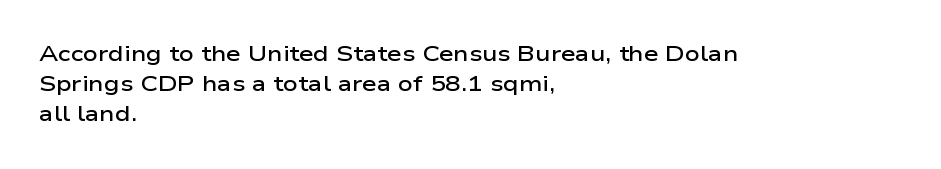
{"italic": "no", "bold": "semi", "underline": "no", "align": "left", "line_spacing": "normal", "line_spacing_ratio": 1.44, "letter_spacing": "normal", "letter_spacing_em": 0.0, "glyph_px": 21}
